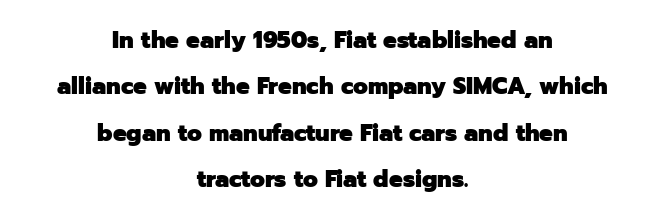
Alignment: centered. A clean baseline with only descenders dipping below it. Here the glyphs are tracked normally, forming tight word shapes. One glance says open: line gaps are wider than usual.
